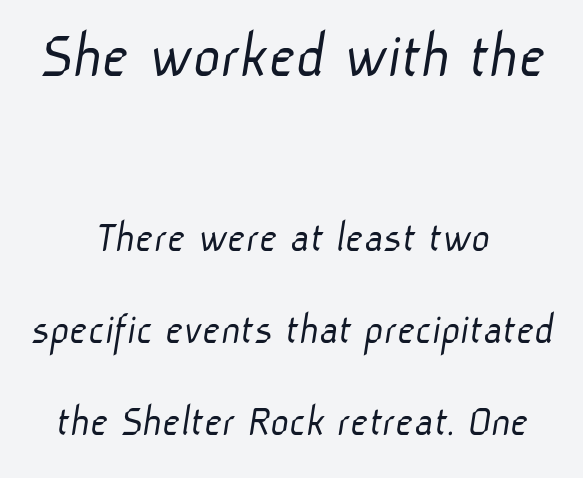
These two chunks differ in scale, with the top chunk taking the larger measure. Regarding serifs, this sample does without them. The face used here is proportionally spaced, like ordinary book or web type. The weight tops out at a normal text grade. The rendering keeps characters at their native spacing. Anything drawn beneath the words? Only blank space.
